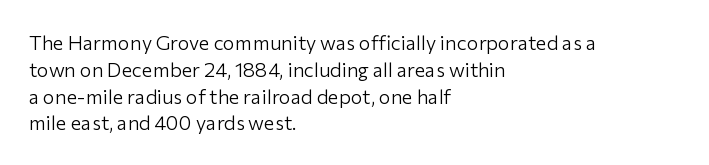
Q: Is the text bold? A: No.
Q: Is the text italic (slanted)? A: No, it is upright.
Q: Is the text underlined? A: No.
Q: How is the paragraph aligned? A: Left-aligned.
Q: Is the spacing between letters normal or unusually wide? A: Normal.
Q: Is the spacing between lines tight, normal or loose? A: Normal.
